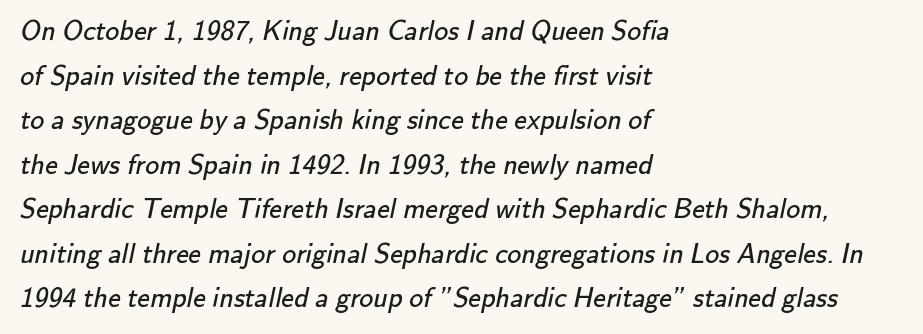
The image shows 28 px regular-weight sans-serif type; set left-aligned, normal line spacing (1.59x), normal letter spacing, not underlined; low stroke contrast and a small x-height.
